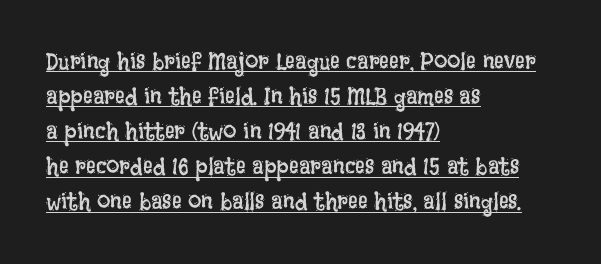
Q: Is the text bold? A: No.
Q: Is the text italic (slanted)? A: No, it is upright.
Q: Is the text underlined? A: Yes.
Q: How is the paragraph aligned? A: Left-aligned.
Q: Is the spacing between letters normal or unusually wide? A: Normal.
Q: Is the spacing between lines tight, normal or loose? A: Normal.
